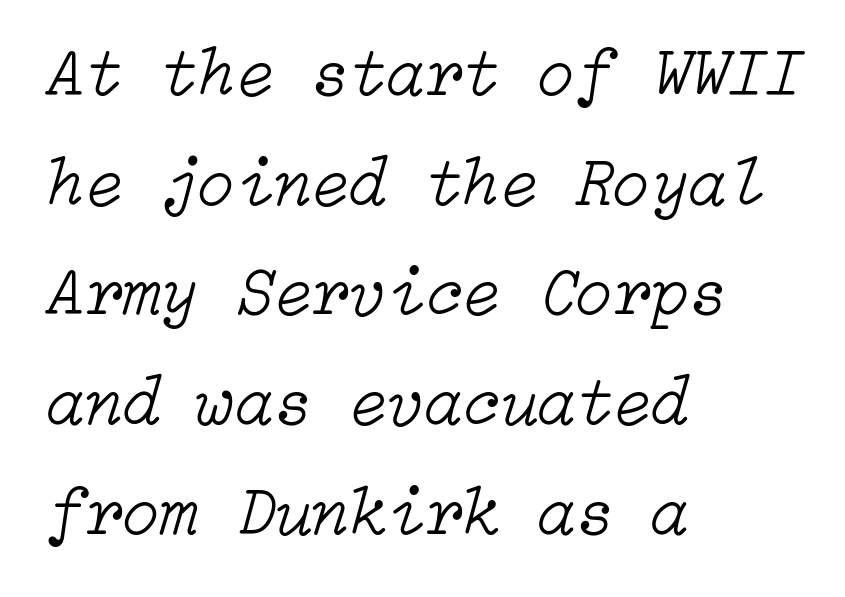
{"italic": "yes", "lean": "right", "slant_degrees": 15, "bold": "no", "weight": "light", "width": "normal", "stroke_contrast": "low", "x_height": "medium", "underline": "no", "align": "left", "line_spacing": "normal", "line_spacing_ratio": 1.59, "letter_spacing": "normal", "letter_spacing_em": 0.0, "glyph_px": 69}
